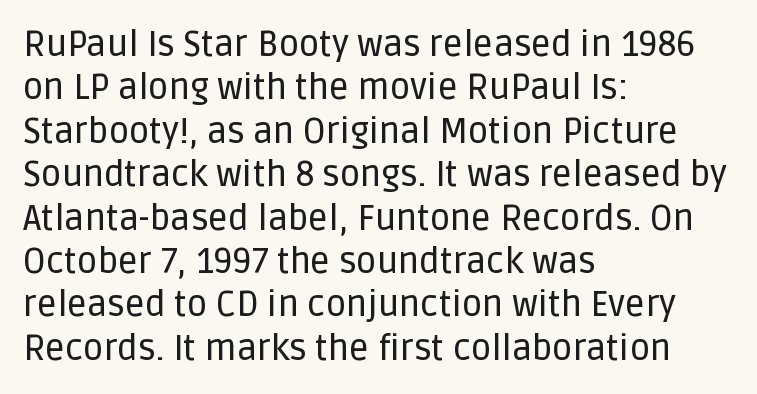
The image shows 35 px sans-serif type, upright; set left-aligned, line spacing 1.24x, normal letter spacing, not underlined; low stroke contrast and a large x-height.
